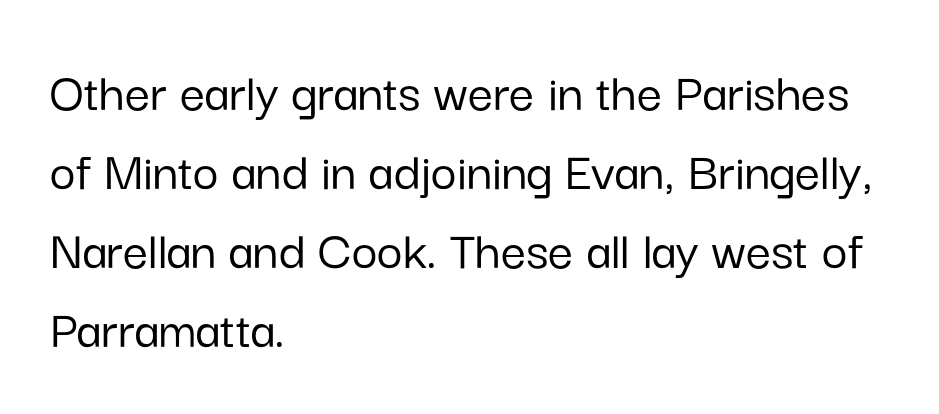
{"serif": "no", "italic": "no", "width": "normal", "stroke_contrast": "low", "x_height": "medium", "monospaced": "no", "underline": "no", "align": "left", "line_spacing": "normal", "line_spacing_ratio": 1.41, "letter_spacing": "normal", "letter_spacing_em": 0.0, "glyph_px": 56}
